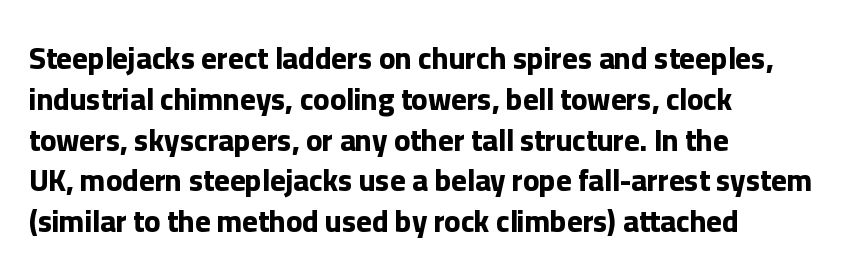
Q: Is the text bold? A: Yes.
Q: Is the text italic (slanted)? A: No, it is upright.
Q: Is the typeface a serif or a sans-serif typeface? A: Sans-serif.
Q: Is the text underlined? A: No.
Q: How is the paragraph aligned? A: Left-aligned.
Q: Is the spacing between letters normal or unusually wide? A: Normal.
Q: Is the spacing between lines tight, normal or loose? A: Normal.
Q: Width (condensed, normal, or wide)? A: Normal.
Q: Stroke contrast? A: Low.
Q: x-height? A: Medium.
Q: Monospaced? A: No.
